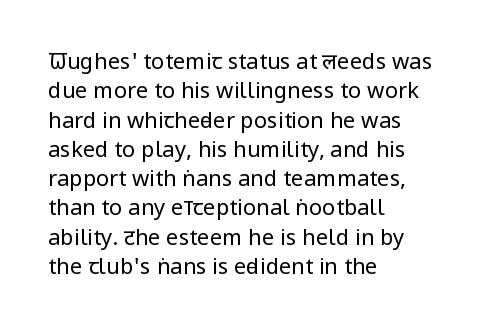
{"italic": "no", "bold": "no", "underline": "no", "align": "left", "line_spacing": "normal", "line_spacing_ratio": 1.33, "letter_spacing": "normal", "letter_spacing_em": 0.0, "glyph_px": 22}
